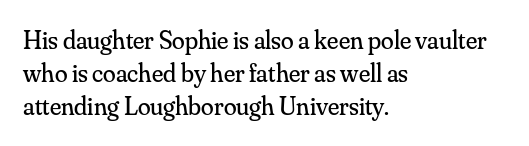
The image shows 26 px text type, upright; set left-aligned, normal line spacing (1.27x), normal letter spacing, not underlined.
